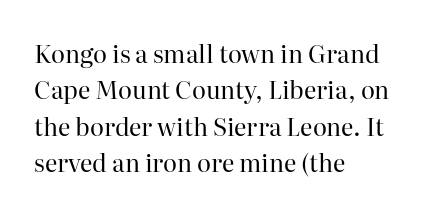
The image shows 24 px text type, upright; set left-aligned, normal line spacing (1.52x), normal letter spacing, not underlined.
